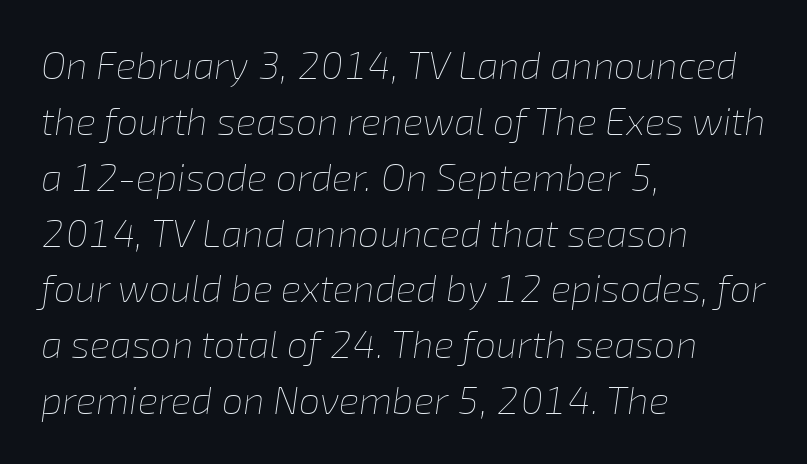
{"italic": "yes", "lean": "right", "slant_degrees": 8, "bold": "no", "weight": "thin", "width": "normal", "stroke_contrast": "low", "x_height": "medium", "monospaced": "no", "underline": "no", "align": "left", "line_spacing": "normal", "line_spacing_ratio": 1.47, "letter_spacing": "normal", "letter_spacing_em": 0.0, "glyph_px": 38}
